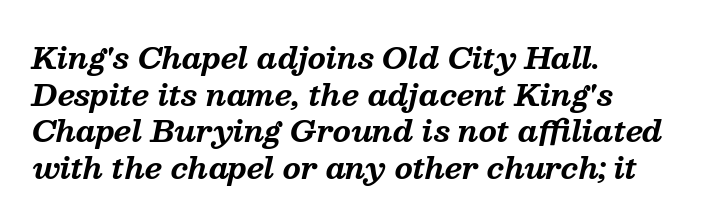
{"serif": "yes", "italic": "yes", "lean": "right", "slant_degrees": 13, "bold": "yes", "weight": "bold", "width": "normal", "stroke_contrast": "medium", "x_height": "medium", "monospaced": "no", "underline": "no", "align": "left", "line_spacing": "normal", "line_spacing_ratio": 1.26, "letter_spacing": "normal", "letter_spacing_em": 0.0, "glyph_px": 29}
